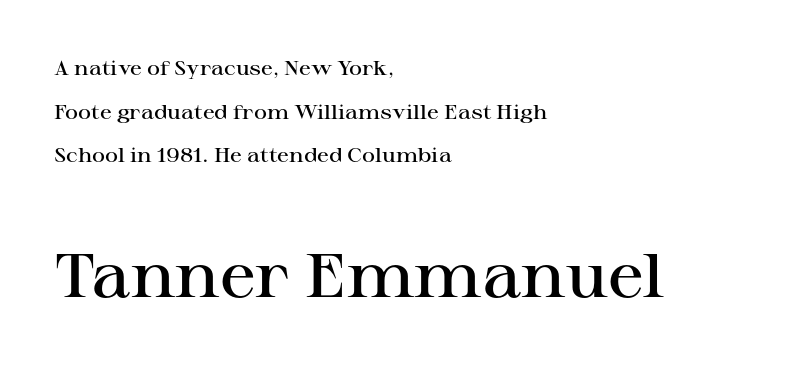
{"serif": "yes", "italic": "no", "bold": "semi", "weight": "semibold", "width": "wide", "stroke_contrast": "high", "x_height": "medium", "monospaced": "no", "underline": "no", "align": "left", "line_spacing": "loose", "line_spacing_ratio": 2.18, "letter_spacing": "normal", "letter_spacing_em": 0.0, "larger_block": "second", "size_ratio": 3.05, "glyph_px": 61}
